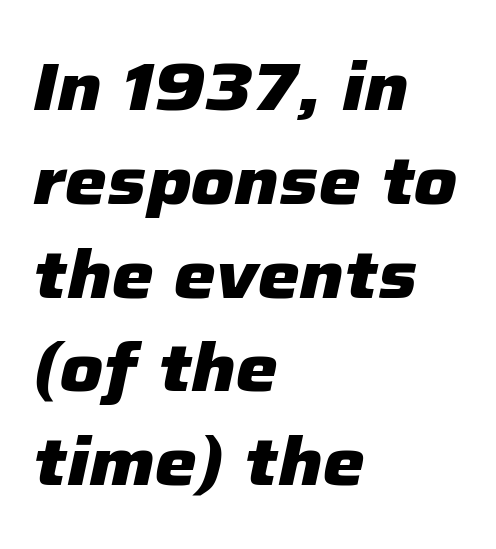
The image shows 67 px heavy type, italic (leaning right); set left-aligned, normal line spacing (1.4x), normal letter spacing, not underlined; low stroke contrast and a medium x-height.
